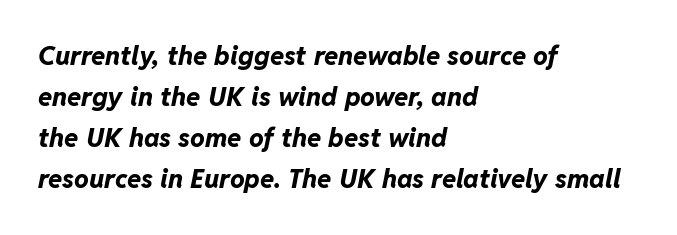
Q: Is the text bold? A: Yes.
Q: Is the text italic (slanted)? A: Yes, it leans right by about 11 degrees.
Q: Is the text underlined? A: No.
Q: How is the paragraph aligned? A: Left-aligned.
Q: Is the spacing between letters normal or unusually wide? A: Normal.
Q: Is the spacing between lines tight, normal or loose? A: Normal.
